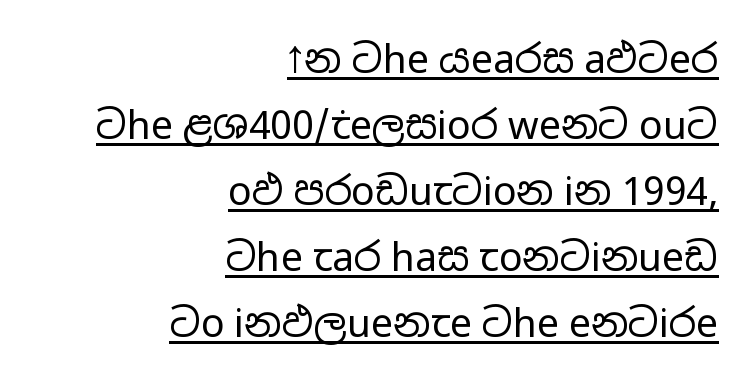
Stems here are at most as thick as an everyday book face. These lines stack with their right ends in a neat column. The rendering keeps characters at their native spacing. Descenders here cross a horizontal rule under the line.
